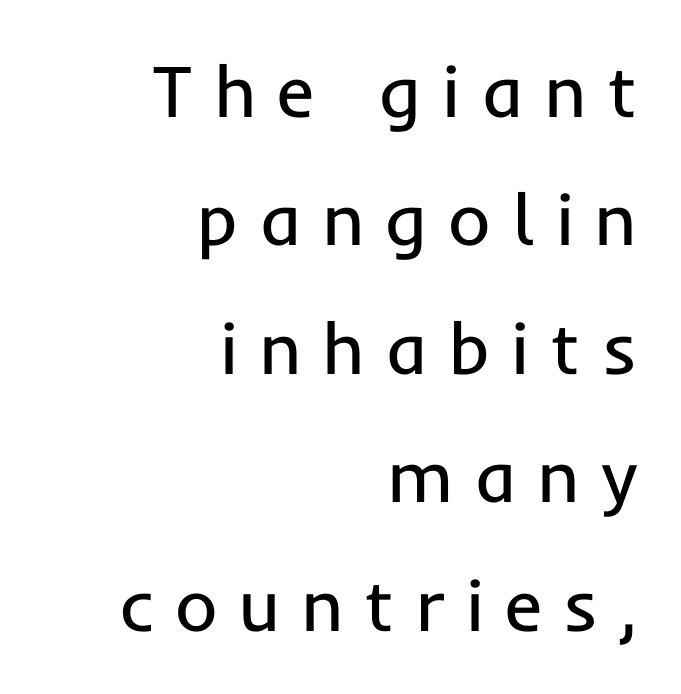
Q: Is the text bold? A: No.
Q: Is the text italic (slanted)? A: No, it is upright.
Q: Is the typeface a serif or a sans-serif typeface? A: Sans-serif.
Q: Is the text underlined? A: No.
Q: How is the paragraph aligned? A: Right-aligned.
Q: Is the spacing between letters normal or unusually wide? A: Unusually wide.
Q: Width (condensed, normal, or wide)? A: Normal.
Q: Stroke contrast? A: Low.
Q: x-height? A: Medium.
Q: Monospaced? A: No.
